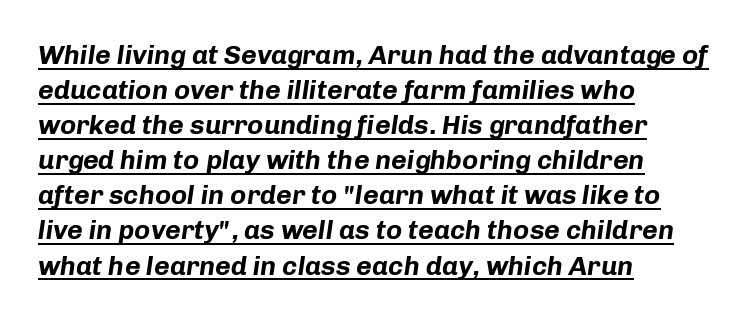
Each glyph is drawn with heavy, bold strokes. Alignment: flush left. Honestly, the underline is the first thing you notice here. Regarding leading, the lines here are spaced in the standard way. The text carries the slant typical of an italic or oblique font.
